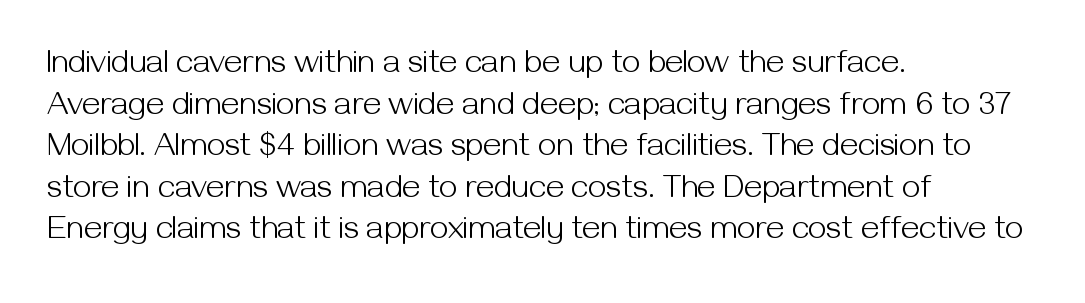
Which margin do the lines hug? The left one — the right edge is uneven. The rendering uses natural spacing where letterforms have individual widths. Italic: no, the glyphs are upright roman. This rendering leaves character spacing at its baseline value.
